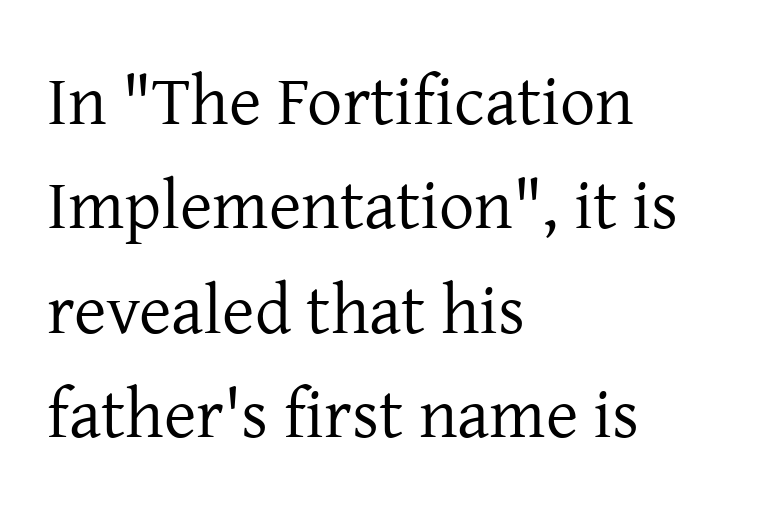
Q: Is the text bold? A: No.
Q: Is the text italic (slanted)? A: No, it is upright.
Q: Is the typeface a serif or a sans-serif typeface? A: Serif.
Q: Is the text underlined? A: No.
Q: How is the paragraph aligned? A: Left-aligned.
Q: Is the spacing between letters normal or unusually wide? A: Normal.
Q: Is the spacing between lines tight, normal or loose? A: Normal.
Q: Width (condensed, normal, or wide)? A: Normal.
Q: Stroke contrast? A: Low.
Q: x-height? A: Medium.
Q: Monospaced? A: No.
